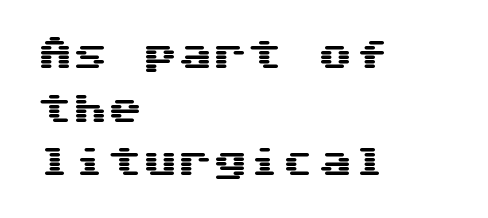
Q: Is the text italic (slanted)? A: No, it is upright.
Q: Is the typeface a serif or a sans-serif typeface? A: Sans-serif.
Q: Is the text underlined? A: No.
Q: How is the paragraph aligned? A: Left-aligned.
Q: Is the spacing between letters normal or unusually wide? A: Normal.
Q: Is the spacing between lines tight, normal or loose? A: Normal.
Q: Width (condensed, normal, or wide)? A: Wide.
Q: Stroke contrast? A: Medium.
Q: x-height? A: Medium.
Q: Monospaced? A: Yes.
